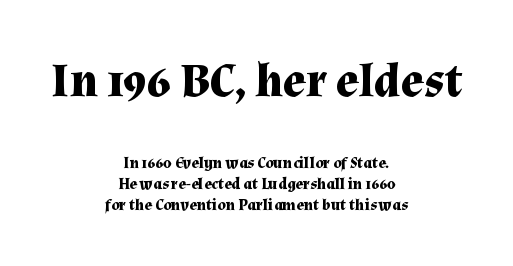
{"serif": "yes", "italic": "no", "bold": "yes", "weight": "bold", "width": "normal", "stroke_contrast": "medium", "x_height": "medium", "monospaced": "no", "underline": "no", "align": "center", "line_spacing": "normal", "line_spacing_ratio": 1.32, "letter_spacing": "normal", "letter_spacing_em": 0.0, "larger_block": "first", "size_ratio": 3.0, "glyph_px": 48}
